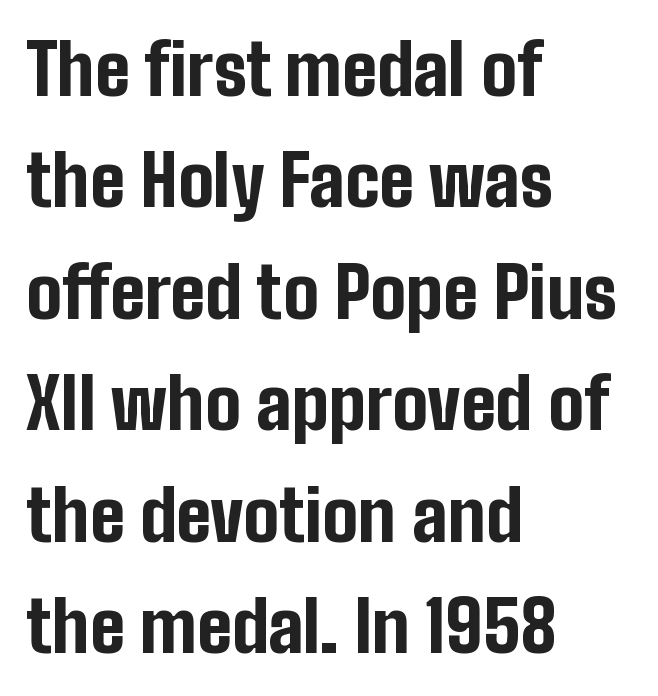
The designer left line spacing at the default. The axis of the letterforms is exactly vertical. Stroke thickness is high; the sample reads as a true bold. Does the copy run flush right? No — it runs flush left. The type family on display is of the sans-serif kind. Beneath every word, the page is bare.
